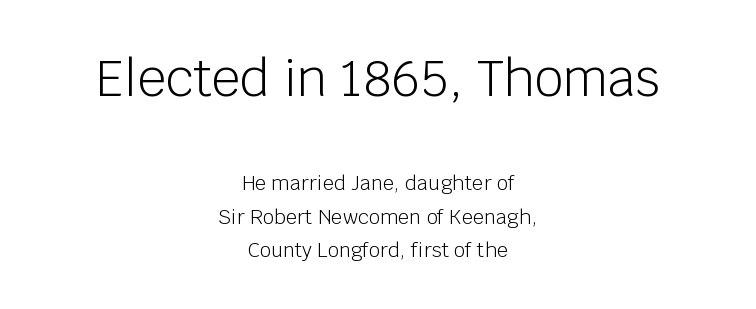
The image shows 50 px light sans-serif type, upright; set centered, normal line spacing (1.68x), normal letter spacing, not underlined; the first (top) block is 2.5x larger; low stroke contrast and a large x-height.
